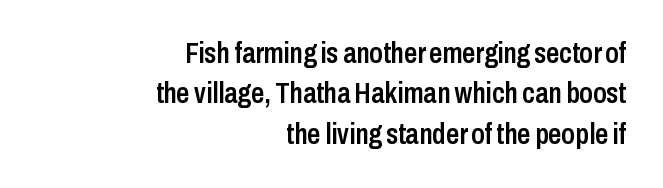
{"serif": "no", "italic": "no", "bold": "semi", "weight": "semibold", "width": "condensed", "stroke_contrast": "low", "x_height": "medium", "monospaced": "no", "underline": "no", "align": "right", "line_spacing": "normal", "line_spacing_ratio": 1.39, "letter_spacing": "normal", "letter_spacing_em": 0.0, "glyph_px": 29}
